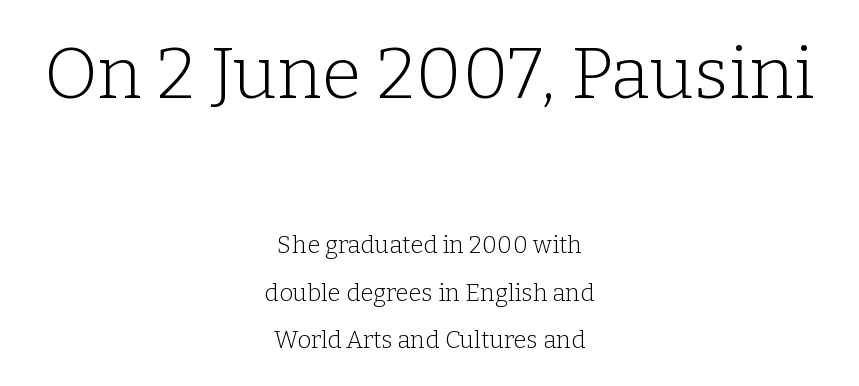
{"serif": "yes", "italic": "no", "bold": "no", "weight": "light", "width": "normal", "stroke_contrast": "low", "x_height": "medium", "monospaced": "no", "underline": "no", "align": "center", "line_spacing": "loose", "line_spacing_ratio": 1.98, "letter_spacing": "normal", "letter_spacing_em": 0.0, "larger_block": "first", "size_ratio": 3.0, "glyph_px": 72}
